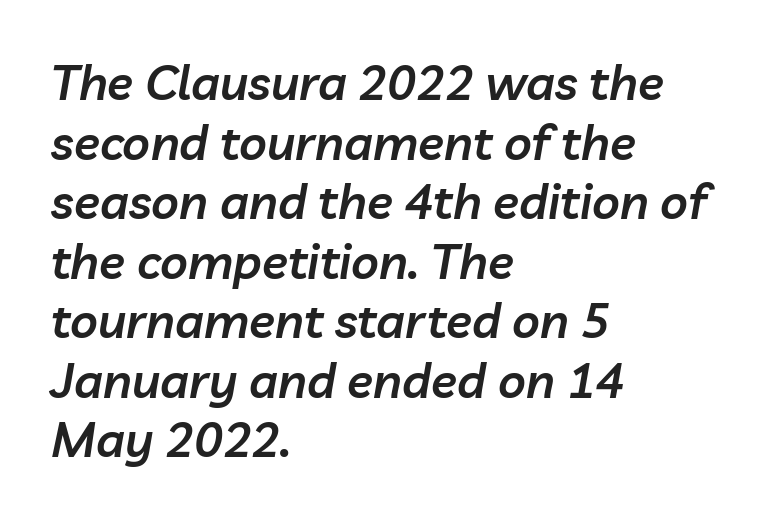
Q: Is the text bold? A: Semi-bold.
Q: Is the text italic (slanted)? A: Yes, it leans right by about 10 degrees.
Q: Is the text underlined? A: No.
Q: How is the paragraph aligned? A: Left-aligned.
Q: Is the spacing between letters normal or unusually wide? A: Normal.
Q: Width (condensed, normal, or wide)? A: Normal.
Q: Stroke contrast? A: Low.
Q: x-height? A: Medium.
Q: Monospaced? A: No.
